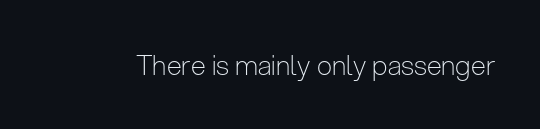
The image shows 27 px text type, upright; set normal letter spacing, not underlined.
